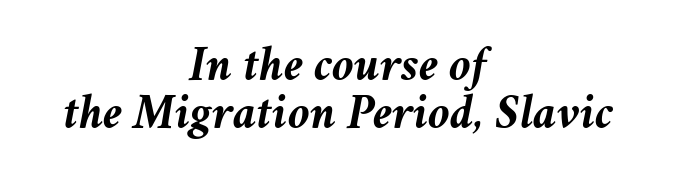
{"italic": "yes", "lean": "right", "slant_degrees": 11, "bold": "yes", "weight": "semibold", "width": "normal", "stroke_contrast": "medium", "x_height": "medium", "monospaced": "no", "underline": "no", "align": "center", "line_spacing": "tight", "line_spacing_ratio": 0.96, "letter_spacing": "normal", "letter_spacing_em": 0.0, "glyph_px": 50}
